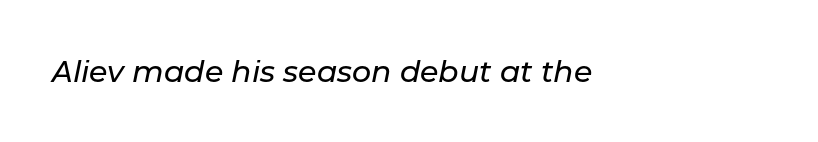
Q: Is the text italic (slanted)? A: Yes, it leans right by about 11 degrees.
Q: Is the text underlined? A: No.
Q: Is the spacing between letters normal or unusually wide? A: Normal.
Q: Width (condensed, normal, or wide)? A: Normal.
Q: Stroke contrast? A: Low.
Q: x-height? A: Medium.
Q: Monospaced? A: No.
